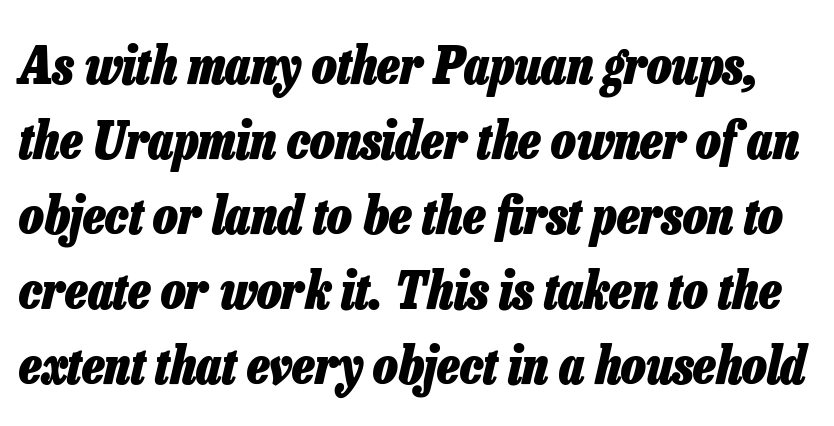
The image shows 52 px heavy, condensed type, italic (leaning right); set normal line spacing (1.44x), normal letter spacing, not underlined; low stroke contrast and a medium x-height.
